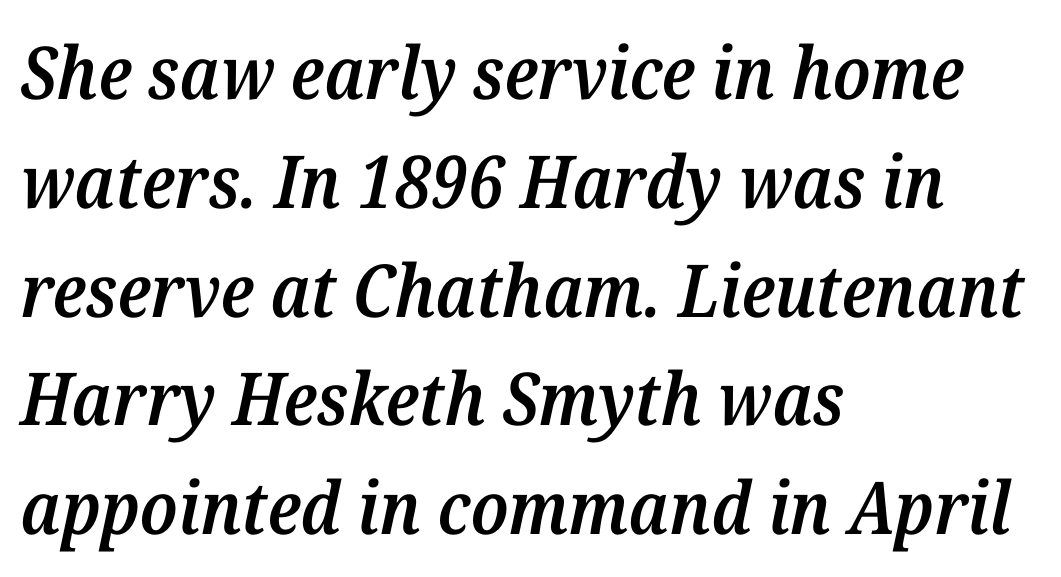
Q: Is the text bold? A: Semi-bold.
Q: Is the text italic (slanted)? A: Yes, it leans right by about 12 degrees.
Q: Is the typeface a serif or a sans-serif typeface? A: Serif.
Q: Is the text underlined? A: No.
Q: How is the paragraph aligned? A: Left-aligned.
Q: Is the spacing between letters normal or unusually wide? A: Normal.
Q: Is the spacing between lines tight, normal or loose? A: Normal.
Q: Width (condensed, normal, or wide)? A: Normal.
Q: Stroke contrast? A: Medium.
Q: x-height? A: Medium.
Q: Monospaced? A: No.
